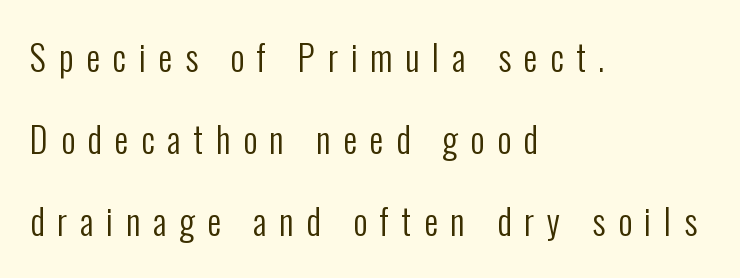
Honestly, there is no underline to notice here at all. Varying glyph widths throughout — classic text-font behaviour. Is the letter spacing exaggerated? Yes — the characters are pushed far apart. No extra ink here — the face is not bold.
